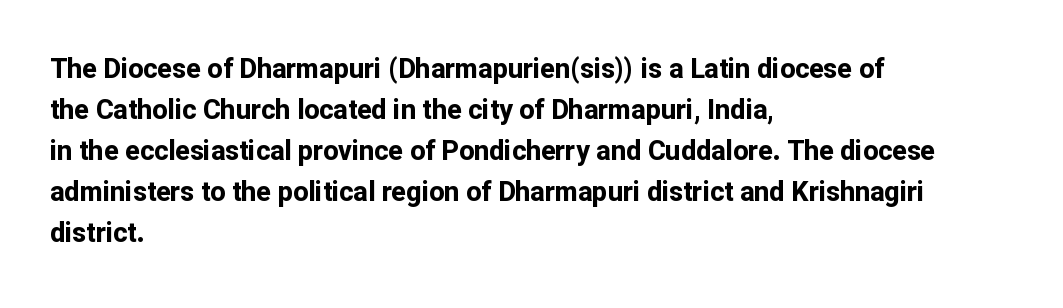
Q: Is the text bold? A: Yes.
Q: Is the text italic (slanted)? A: No, it is upright.
Q: Is the text underlined? A: No.
Q: How is the paragraph aligned? A: Left-aligned.
Q: Is the spacing between letters normal or unusually wide? A: Normal.
Q: Is the spacing between lines tight, normal or loose? A: Normal.
